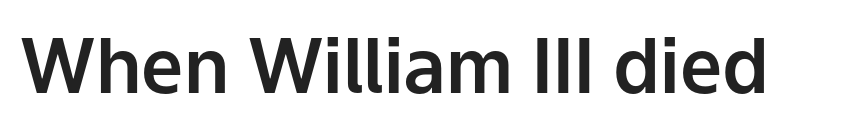
Q: Is the text italic (slanted)? A: No, it is upright.
Q: Is the typeface a serif or a sans-serif typeface? A: Sans-serif.
Q: Is the text underlined? A: No.
Q: Is the spacing between letters normal or unusually wide? A: Normal.
Q: Width (condensed, normal, or wide)? A: Normal.
Q: Stroke contrast? A: Low.
Q: x-height? A: Medium.
Q: Monospaced? A: No.
